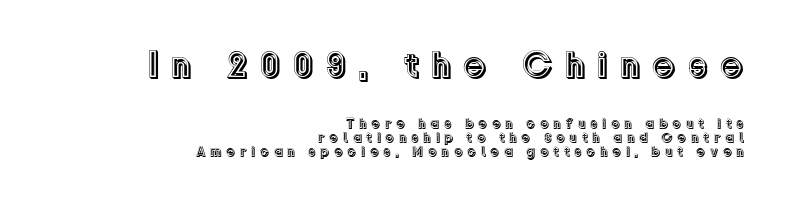
There is plenty of visible air inserted between adjacent glyphs. Any mark beneath the type? The region is blank. The axis of the letterforms is exactly vertical. This sample has the flowing, uneven cadence of proportional lettering.
